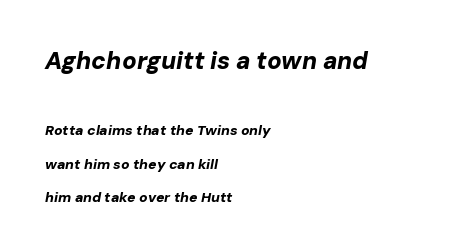
The image shows 24 px bold type, italic (leaning right); set left-aligned, loose line spacing (2.38x), normal letter spacing, not underlined; the first (top) block is 1.71x larger.
